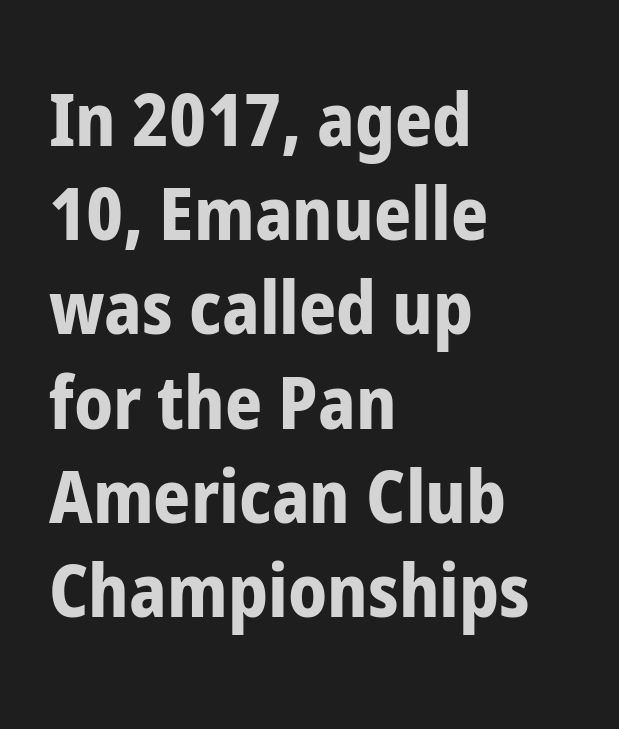
{"serif": "no", "italic": "no", "bold": "yes", "weight": "bold", "width": "condensed", "stroke_contrast": "low", "x_height": "medium", "monospaced": "no", "underline": "no", "align": "left", "line_spacing": "normal", "line_spacing_ratio": 1.29, "letter_spacing": "normal", "letter_spacing_em": 0.0, "glyph_px": 73}
